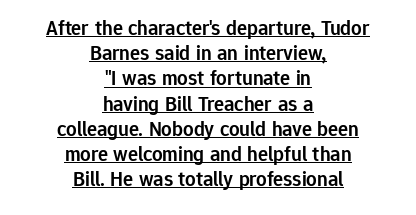
{"italic": "no", "bold": "semi", "underline": "yes", "align": "center", "line_spacing_ratio": 1.2, "letter_spacing": "normal", "letter_spacing_em": 0.0, "glyph_px": 21}
